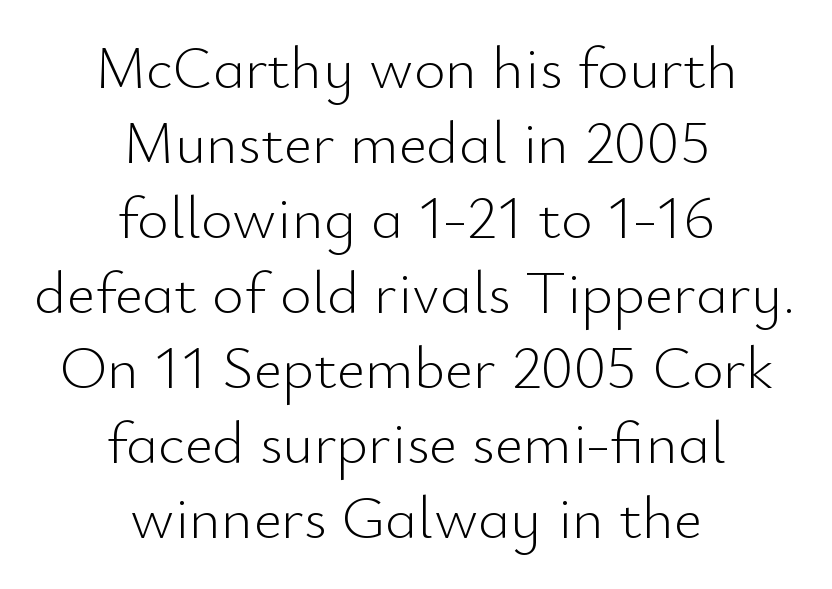
Alignment: centered. This is not heavy type; no bold has been used. Only glyphs here, with clear space below each row. When letters stand straight like this, we call the style roman or upright. The passage shown is typeset with a sans-serif family.
